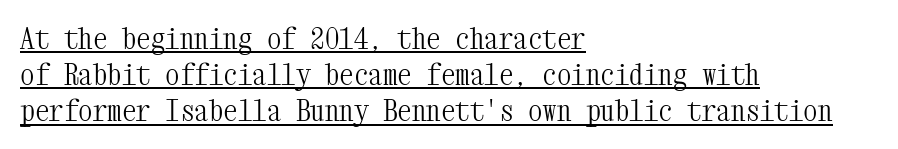
{"serif": "yes", "italic": "no", "bold": "no", "weight": "light", "width": "condensed", "stroke_contrast": "medium", "x_height": "medium", "monospaced": "yes", "underline": "yes", "align": "left", "line_spacing": "normal", "line_spacing_ratio": 1.25, "letter_spacing": "normal", "letter_spacing_em": 0.0, "glyph_px": 29}
